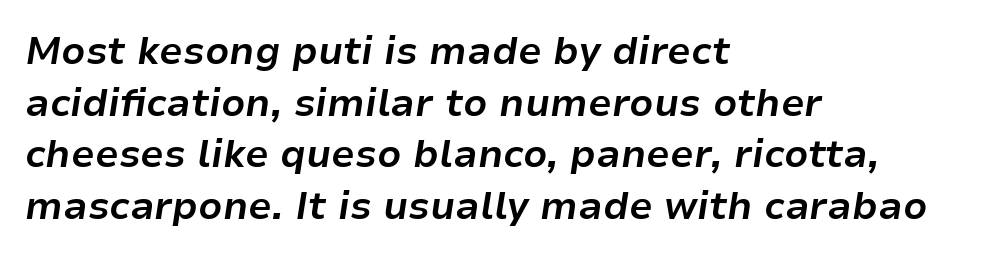
The image shows 38 px bold type, italic (leaning right); set left-aligned, normal line spacing (1.36x), normal letter spacing, not underlined; low stroke contrast and a medium x-height.
